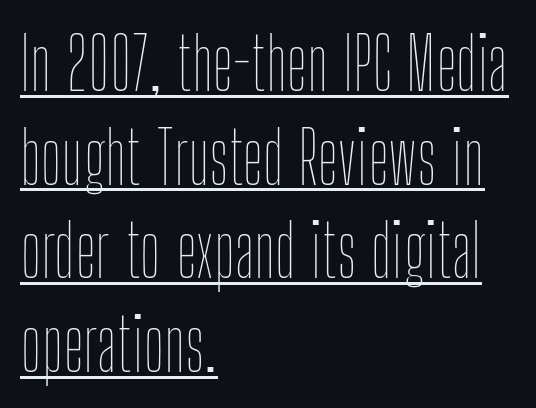
Stems here are at most as thick as an everyday book face. You could call the tracking neutral — neither tight nor loose. The type sits square on the baseline with zero lean. Check the space under the baseline: a stroke is drawn there. Vertical spacing — default.
